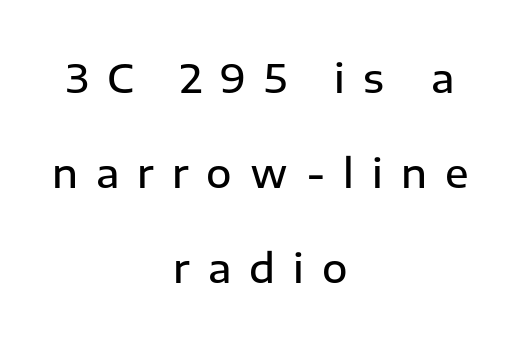
Notice the wide empty band between every row — that's loose leading. This rendering employs a face without finishing strokes, i.e., a sans-serif. This sample uses expanded letter spacing, leaving extra air between glyphs. These lines are centered, leaving both edges ragged. Look at the stroke-to-counter ratio: somewhat heavy, a semibold.
